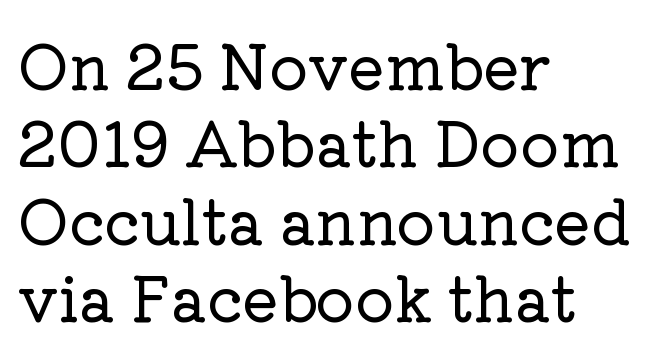
The image shows 61 px serif type, upright; set left-aligned, normal line spacing (1.27x), normal letter spacing, not underlined; low stroke contrast and a medium x-height.
